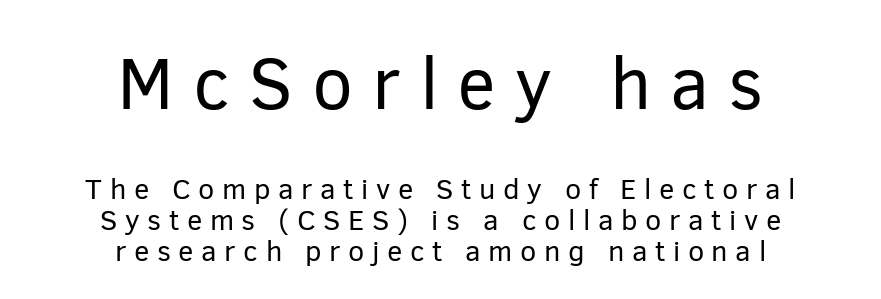
This layout puts the oversized block above and the modest block below. The rendering uses a small line-height, squeezing the rows. Vertical stems look standard width or narrower in stroke. The gap between lines stays unmarked.
